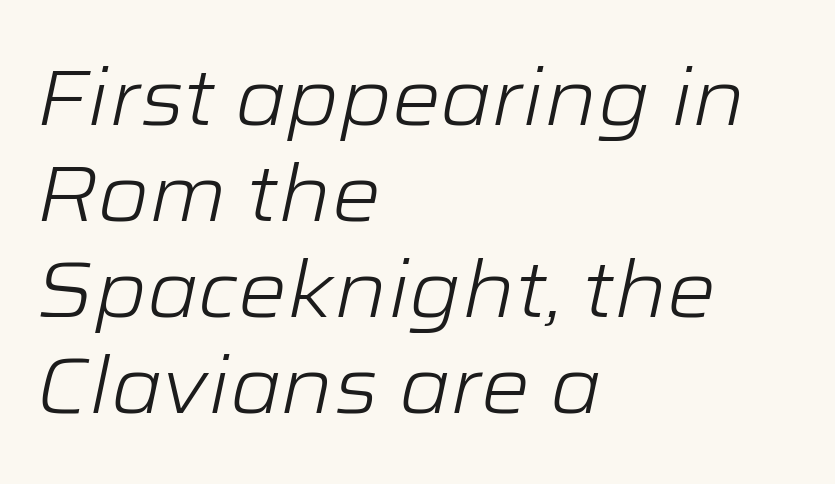
Q: Is the text bold? A: No.
Q: Is the text italic (slanted)? A: Yes, it leans right by about 12 degrees.
Q: Is the text underlined? A: No.
Q: How is the paragraph aligned? A: Left-aligned.
Q: Is the spacing between letters normal or unusually wide? A: Normal.
Q: Width (condensed, normal, or wide)? A: Wide.
Q: Stroke contrast? A: Low.
Q: x-height? A: Medium.
Q: Monospaced? A: No.
